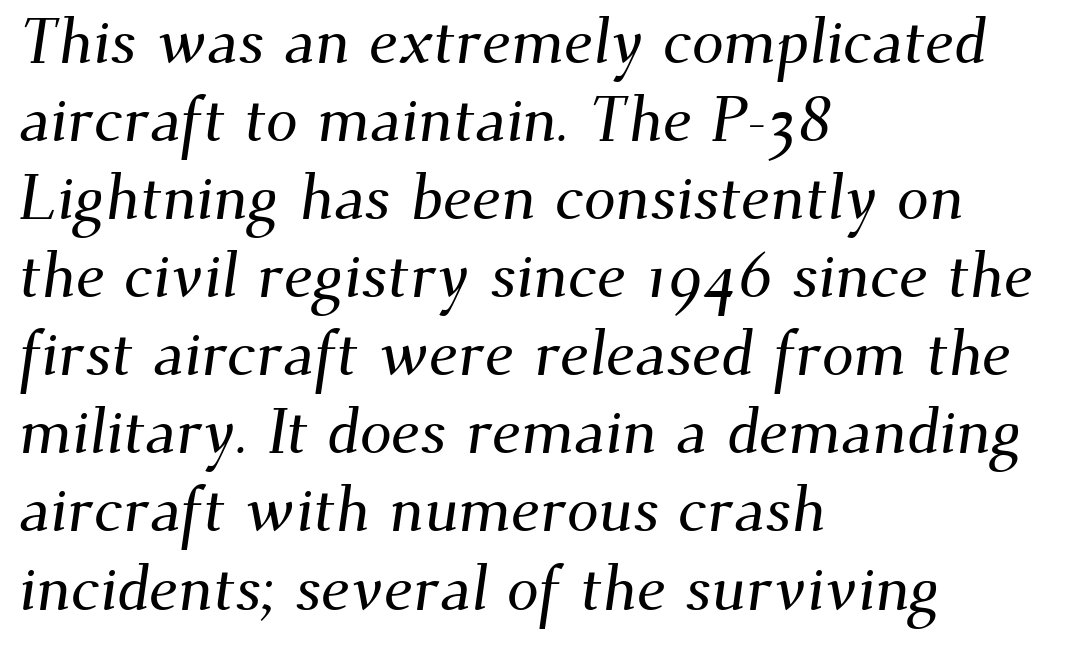
The image shows 64 px serif type; set left-aligned, line spacing 1.22x, normal letter spacing, not underlined; medium stroke contrast and a small x-height.
